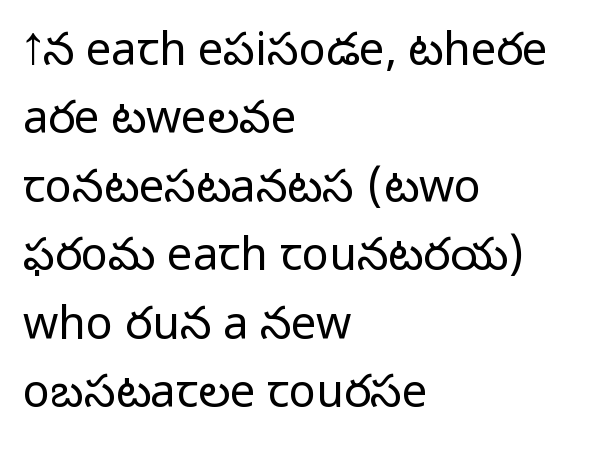
{"serif": "no", "italic": "no", "bold": "no", "weight": "light", "width": "normal", "stroke_contrast": "low", "x_height": "medium", "monospaced": "no", "underline": "no", "align": "left", "line_spacing": "normal", "line_spacing_ratio": 1.52, "letter_spacing": "normal", "letter_spacing_em": 0.0, "glyph_px": 45}
